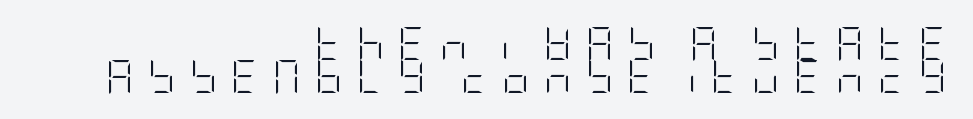
Type without underlining. Note: no serifs on the glyphs. Leading: reduced. The paragraph shown leans on its right margin. The tracking jumps out immediately: characters are airy and widely separated.
